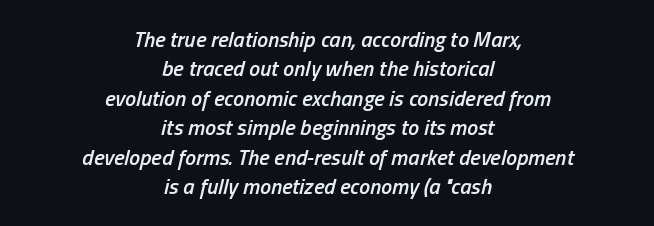
The image shows 22 px text type, italic (leaning right); set centered, normal line spacing (1.34x), normal letter spacing, not underlined.
